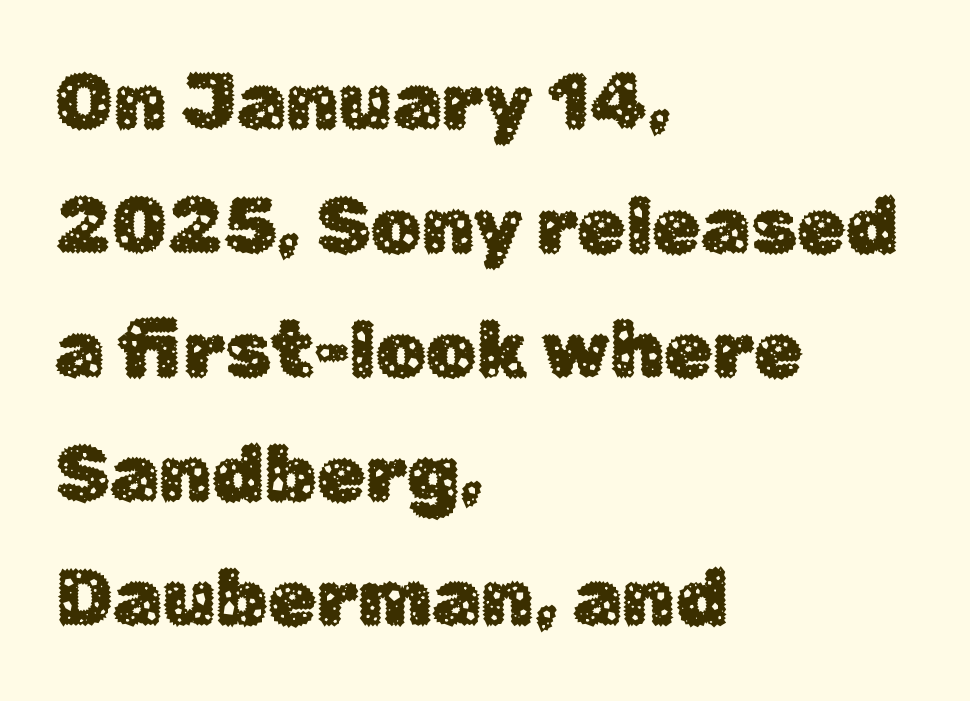
Q: Is the text italic (slanted)? A: No, it is upright.
Q: Is the typeface a serif or a sans-serif typeface? A: Sans-serif.
Q: Is the text underlined? A: No.
Q: How is the paragraph aligned? A: Left-aligned.
Q: Is the spacing between letters normal or unusually wide? A: Normal.
Q: Is the spacing between lines tight, normal or loose? A: Normal.
Q: Width (condensed, normal, or wide)? A: Normal.
Q: Stroke contrast? A: Low.
Q: x-height? A: Medium.
Q: Monospaced? A: No.
